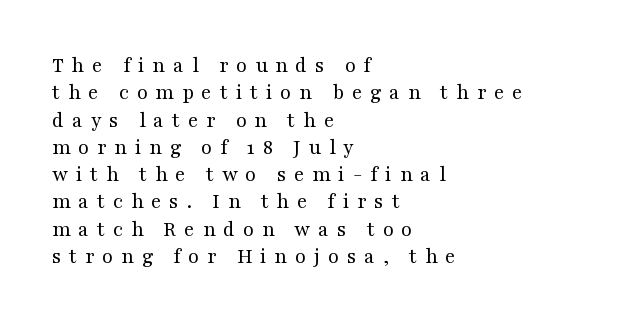
The image shows 22 px text type, upright; set left-aligned, line spacing 1.24x, unusually wide letter spacing (+0.35 em), not underlined.
